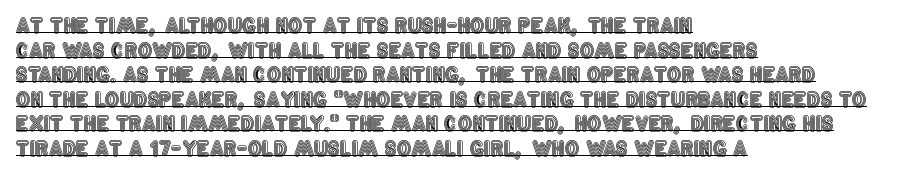
The image shows 20 px text type, upright; set left-aligned, line spacing 1.23x, normal letter spacing, underlined.
